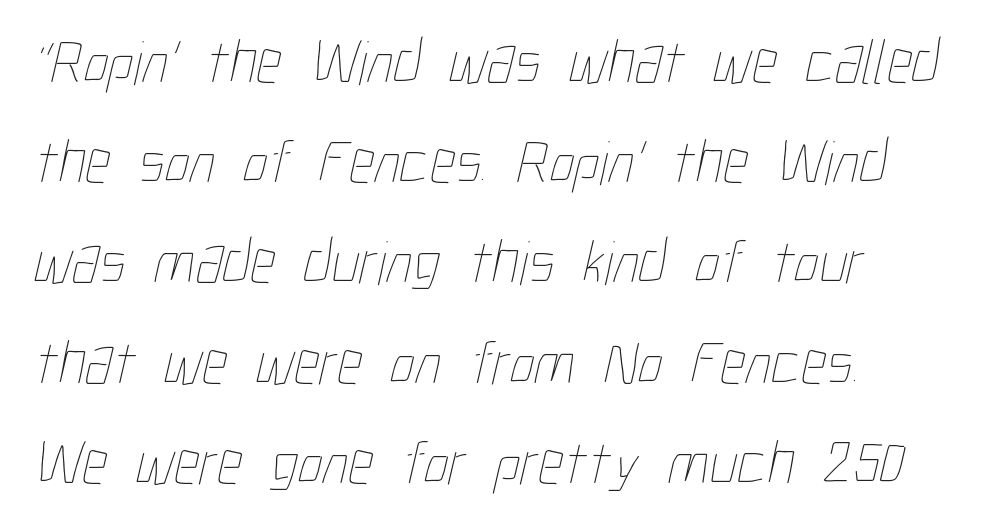
{"bold": "no", "weight": "thin", "width": "condensed", "stroke_contrast": "low", "x_height": "medium", "monospaced": "no", "underline": "no", "align": "left", "line_spacing": "normal", "line_spacing_ratio": 1.59, "letter_spacing": "normal", "letter_spacing_em": 0.0, "glyph_px": 63}
